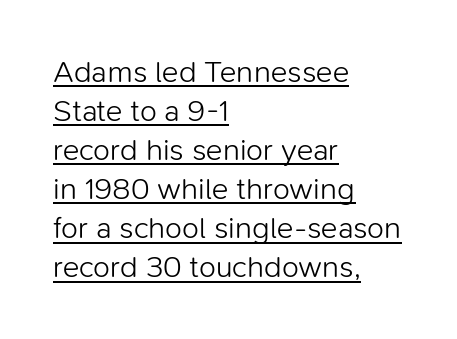
{"serif": "no", "italic": "no", "bold": "no", "weight": "light", "width": "normal", "stroke_contrast": "low", "x_height": "medium", "monospaced": "no", "underline": "yes", "align": "left", "line_spacing": "normal", "line_spacing_ratio": 1.26, "letter_spacing": "normal", "letter_spacing_em": 0.0, "glyph_px": 31}
